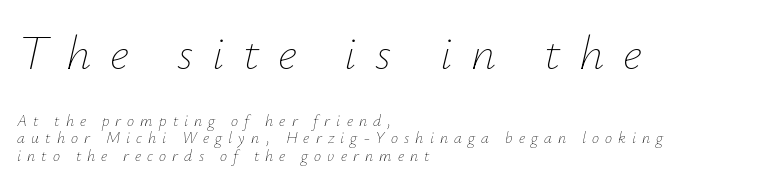
Q: Is the text bold? A: No.
Q: Is the text italic (slanted)? A: Yes, it leans right by about 12 degrees.
Q: Is the text underlined? A: No.
Q: How is the paragraph aligned? A: Left-aligned.
Q: Is the spacing between letters normal or unusually wide? A: Unusually wide.
Q: Is the spacing between lines tight, normal or loose? A: Tight.
Q: Which block of text is set in a larger size, the first (top) or the second (bottom)? A: The first (top) one.
Q: Width (condensed, normal, or wide)? A: Normal.
Q: Stroke contrast? A: Low.
Q: x-height? A: Small.
Q: Monospaced? A: No.
